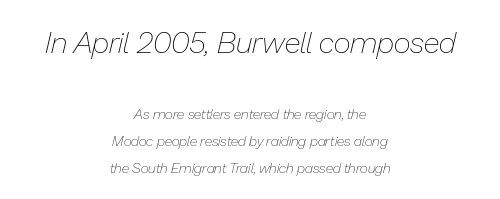
Q: Is the text bold? A: No.
Q: Is the text italic (slanted)? A: Yes, it leans right by about 13 degrees.
Q: Is the text underlined? A: No.
Q: How is the paragraph aligned? A: Centered.
Q: Is the spacing between letters normal or unusually wide? A: Normal.
Q: Is the spacing between lines tight, normal or loose? A: Loose.
Q: Which block of text is set in a larger size, the first (top) or the second (bottom)? A: The first (top) one.
Q: Width (condensed, normal, or wide)? A: Normal.
Q: Stroke contrast? A: Low.
Q: x-height? A: Medium.
Q: Monospaced? A: No.
